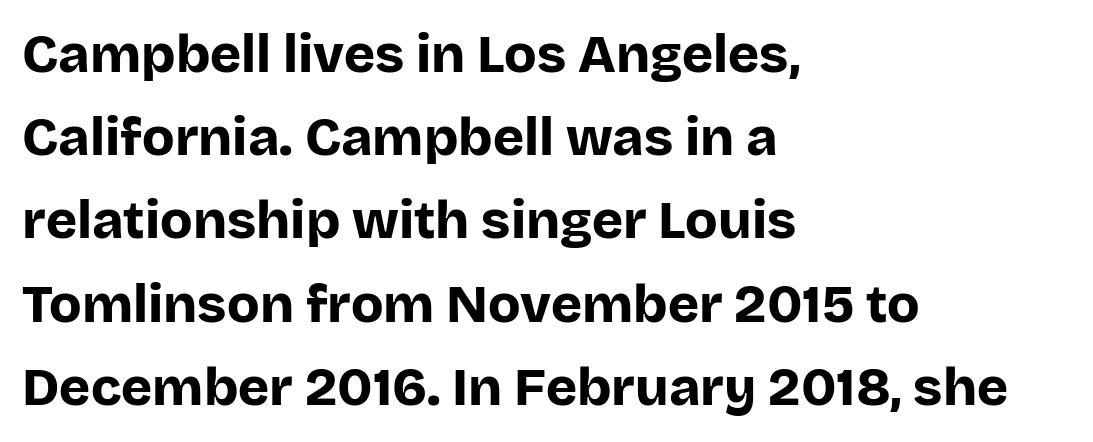
Caption: standard tracking, unaltered. This is the regular roman posture of the typeface. Note the varied advance widths — an 'i' is clearly narrower than an 'm'. Plenty of ink on the page — the face is bold. This rendering uses left alignment, leaving the right contour irregular. This sample keeps an unexceptional amount of space between lines.
